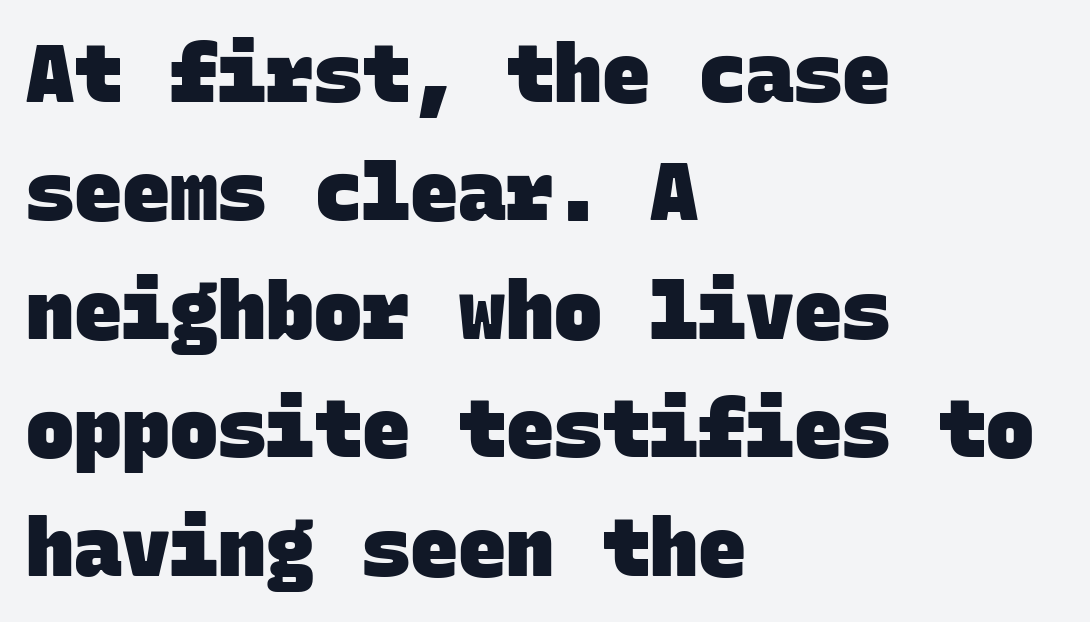
{"serif": "no", "bold": "yes", "weight": "heavy", "width": "normal", "stroke_contrast": "low", "x_height": "large", "monospaced": "yes", "underline": "no", "align": "left", "line_spacing": "normal", "line_spacing_ratio": 1.48, "letter_spacing": "normal", "letter_spacing_em": 0.0, "glyph_px": 80}
